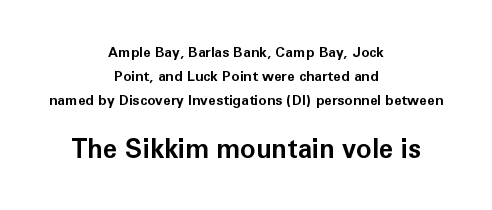
{"italic": "no", "bold": "yes", "underline": "no", "align": "center", "line_spacing_ratio": 1.71, "letter_spacing": "normal", "letter_spacing_em": 0.0, "larger_block": "second", "size_ratio": 1.86, "glyph_px": 26}
